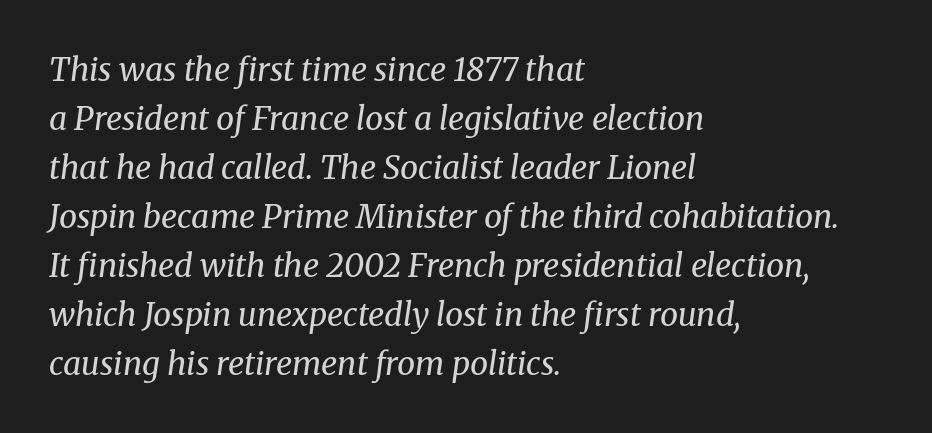
Old-style or modern, the face here clearly has serifs. The specimen omits any rule beneath the text block's lines. Compared with a typical body face, this is equally light or lighter still. Slanted lettering throughout. The face used here is rendered with its standard letterfit. Does the leading feel generous? No, just average.
